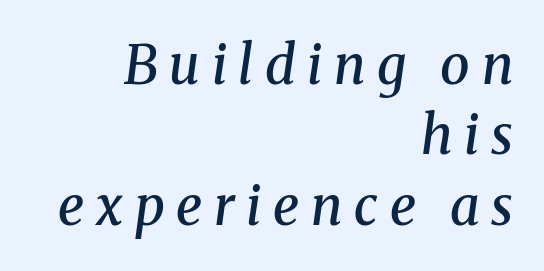
Q: Is the text bold? A: Semi-bold.
Q: Is the text italic (slanted)? A: Yes, it leans right by about 8 degrees.
Q: Is the typeface a serif or a sans-serif typeface? A: Serif.
Q: Is the text underlined? A: No.
Q: How is the paragraph aligned? A: Right-aligned.
Q: Is the spacing between letters normal or unusually wide? A: Unusually wide.
Q: Is the spacing between lines tight, normal or loose? A: Normal.
Q: Width (condensed, normal, or wide)? A: Normal.
Q: Stroke contrast? A: Medium.
Q: x-height? A: Medium.
Q: Monospaced? A: No.
